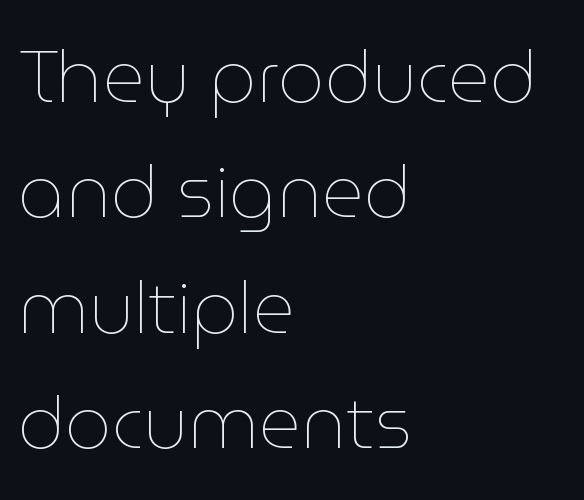
{"italic": "no", "bold": "no", "weight": "thin", "width": "normal", "stroke_contrast": "low", "x_height": "medium", "monospaced": "no", "underline": "no", "align": "left", "line_spacing": "normal", "line_spacing_ratio": 1.58, "letter_spacing": "normal", "letter_spacing_em": 0.0, "glyph_px": 73}
